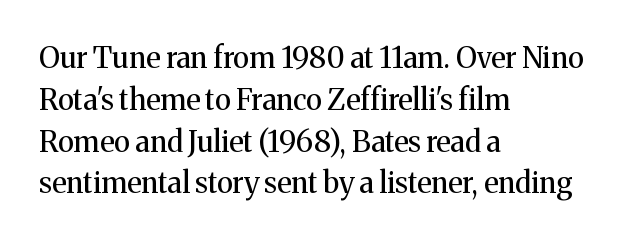
Bold? No — there's no thickening of the strokes. Check the space under the baseline: it is left empty. You could not count columns in this text — the font is proportionally spaced. Compared with a centered layout, this one pins lines to the left instead.
